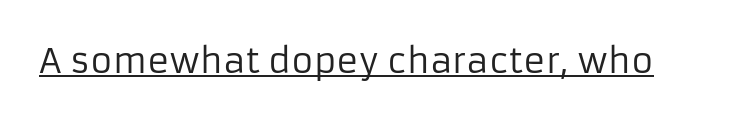
The image shows 34 px regular-weight sans-serif type, upright; set normal letter spacing, underlined; low stroke contrast and a medium x-height.
